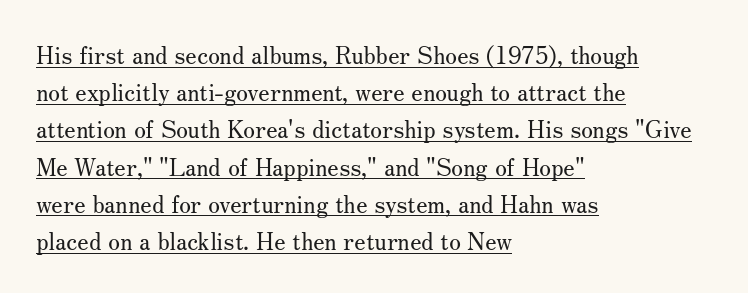
This is not heavy type; no bold has been used. How are the letters spaced? Ordinarily, with no added tracking. When letters stand straight like this, we call the style roman or upright. The lines are quadded left.
